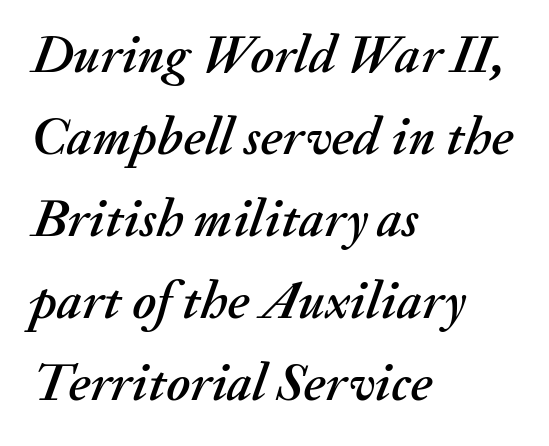
Q: Is the text italic (slanted)? A: Yes, it leans right by about 20 degrees.
Q: Is the text underlined? A: No.
Q: How is the paragraph aligned? A: Left-aligned.
Q: Is the spacing between letters normal or unusually wide? A: Normal.
Q: Is the spacing between lines tight, normal or loose? A: Normal.
Q: Width (condensed, normal, or wide)? A: Normal.
Q: Stroke contrast? A: Medium.
Q: x-height? A: Small.
Q: Monospaced? A: No.
